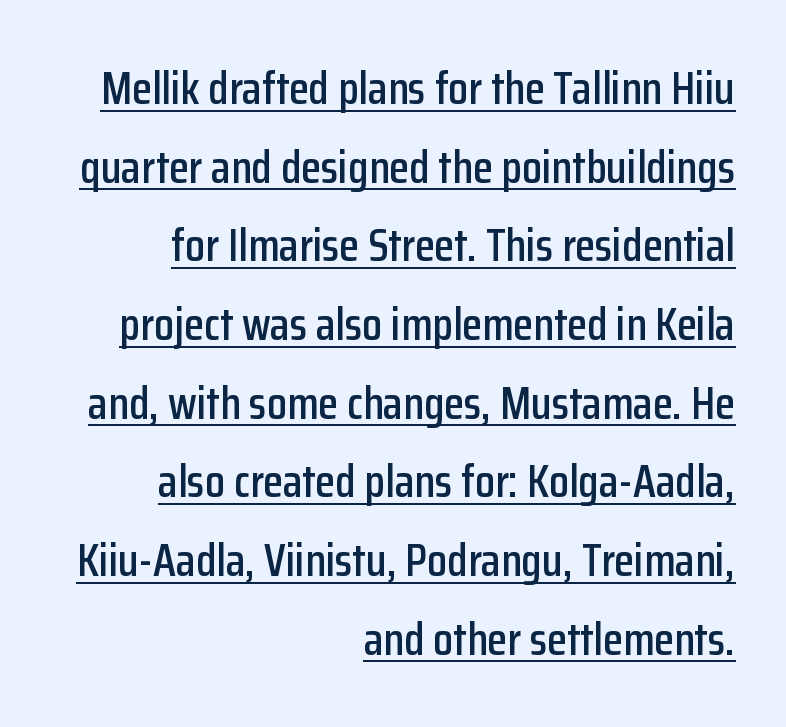
Q: Is the text italic (slanted)? A: No, it is upright.
Q: Is the typeface a serif or a sans-serif typeface? A: Sans-serif.
Q: Is the text underlined? A: Yes.
Q: How is the paragraph aligned? A: Right-aligned.
Q: Is the spacing between letters normal or unusually wide? A: Normal.
Q: Width (condensed, normal, or wide)? A: Condensed.
Q: Stroke contrast? A: Low.
Q: x-height? A: Medium.
Q: Monospaced? A: No.
